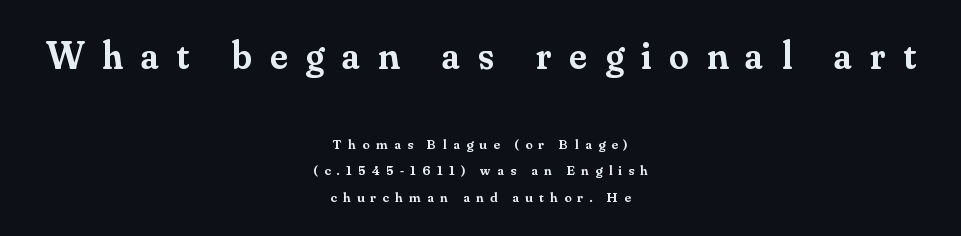
The image shows 39 px semibold serif type, upright; set centered, line spacing 1.89x, unusually wide letter spacing (+0.46 em), not underlined; the first (top) block is 2.79x larger; medium stroke contrast and a small x-height.
